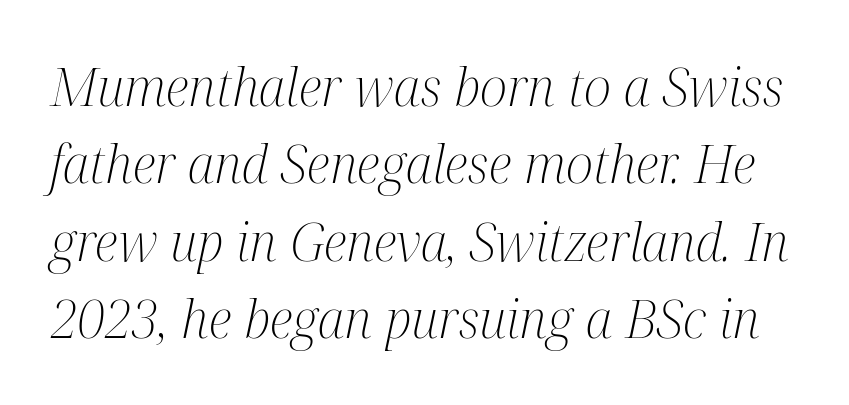
The image shows 52 px light, condensed serif type, italic (leaning right); set normal line spacing (1.49x), normal letter spacing, not underlined; medium stroke contrast and a medium x-height.
